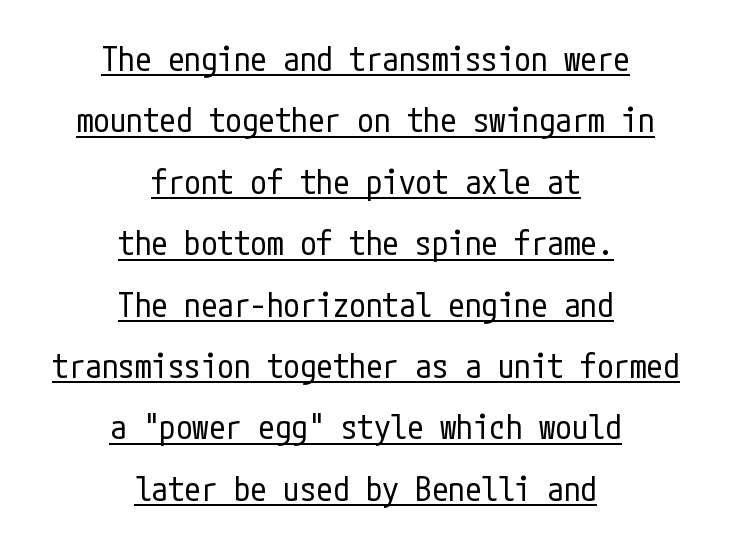
The image shows 33 px regular-weight, condensed sans-serif type, upright; set centered, line spacing 1.86x, normal letter spacing, underlined; low stroke contrast and a medium x-height.
